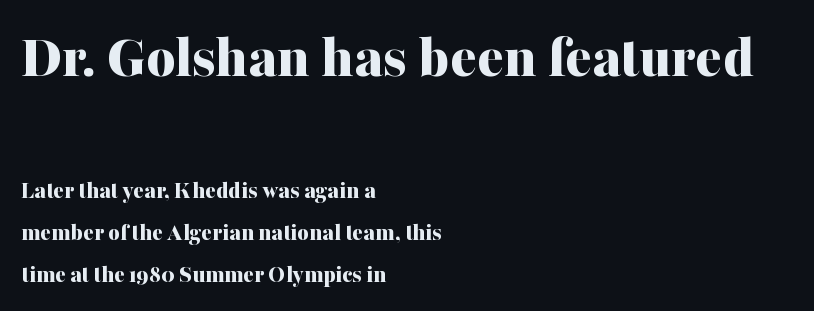
{"serif": "yes", "italic": "no", "bold": "yes", "weight": "bold", "width": "normal", "stroke_contrast": "medium", "x_height": "medium", "monospaced": "no", "underline": "no", "align": "left", "line_spacing": "normal", "line_spacing_ratio": 1.68, "letter_spacing": "normal", "letter_spacing_em": 0.0, "larger_block": "first", "size_ratio": 2.48, "glyph_px": 62}
